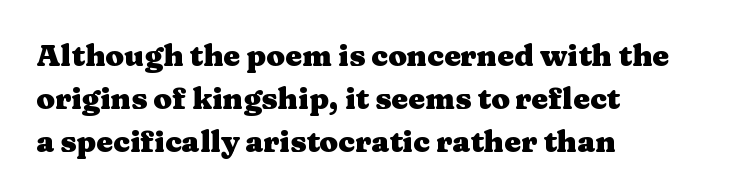
Q: Is the text bold? A: Yes.
Q: Is the text italic (slanted)? A: No, it is upright.
Q: Is the typeface a serif or a sans-serif typeface? A: Serif.
Q: Is the text underlined? A: No.
Q: How is the paragraph aligned? A: Left-aligned.
Q: Is the spacing between letters normal or unusually wide? A: Normal.
Q: Is the spacing between lines tight, normal or loose? A: Normal.
Q: Width (condensed, normal, or wide)? A: Wide.
Q: Stroke contrast? A: Medium.
Q: x-height? A: Medium.
Q: Monospaced? A: No.
